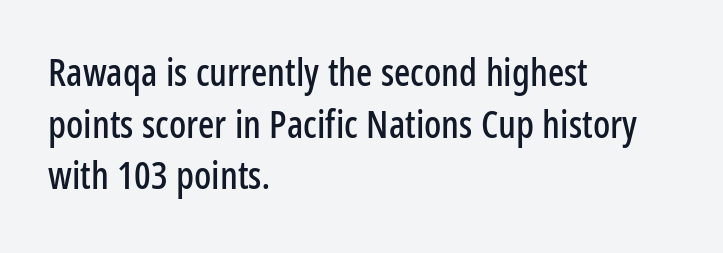
Layout note: lines flush left. This sample has the flowing, uneven cadence of proportional lettering. Notice how descenders clear the ascenders below comfortably — that's standard leading. Serifs: no, the terminals of the letterforms are clean.
